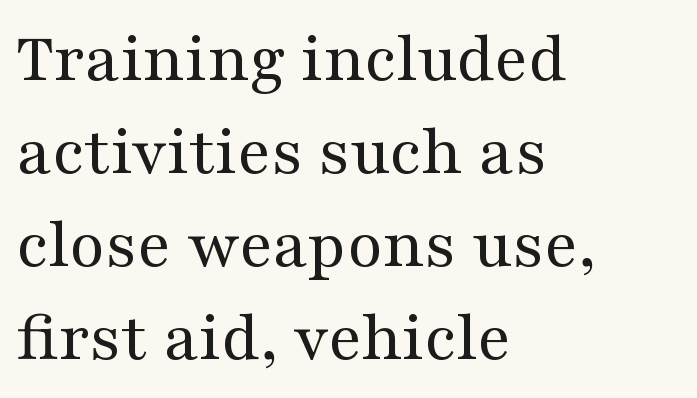
{"serif": "yes", "italic": "no", "bold": "no", "weight": "regular", "width": "wide", "stroke_contrast": "medium", "x_height": "medium", "monospaced": "no", "underline": "no", "align": "left", "line_spacing": "normal", "line_spacing_ratio": 1.29, "letter_spacing": "normal", "letter_spacing_em": 0.0, "glyph_px": 72}
